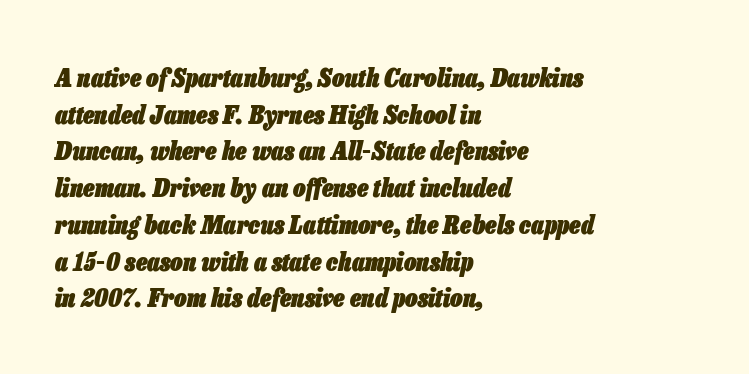
The text carries the slant typical of an italic or oblique font. The zone under the glyphs is completely vacant. This is heavy type, rendered in bold. The rendering anchors every line to the left-hand side. These lines keep a tight, regular rhythm from letter to letter.
